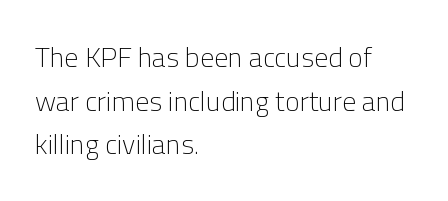
Q: Is the text bold? A: No.
Q: Is the text italic (slanted)? A: No, it is upright.
Q: Is the typeface a serif or a sans-serif typeface? A: Sans-serif.
Q: Is the text underlined? A: No.
Q: How is the paragraph aligned? A: Left-aligned.
Q: Is the spacing between letters normal or unusually wide? A: Normal.
Q: Is the spacing between lines tight, normal or loose? A: Normal.
Q: Width (condensed, normal, or wide)? A: Normal.
Q: Stroke contrast? A: Low.
Q: x-height? A: Medium.
Q: Monospaced? A: No.
